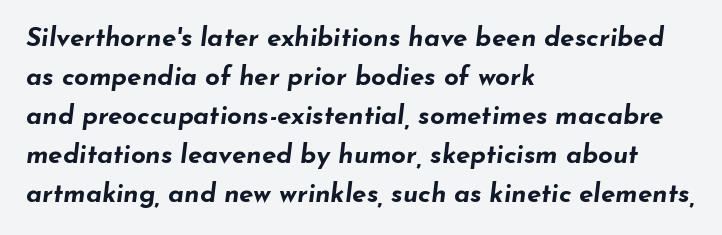
{"italic": "yes", "lean": "right", "slant_degrees": 7, "bold": "yes", "underline": "no", "align": "left", "line_spacing": "normal", "line_spacing_ratio": 1.5, "letter_spacing": "normal", "letter_spacing_em": 0.0, "glyph_px": 26}
